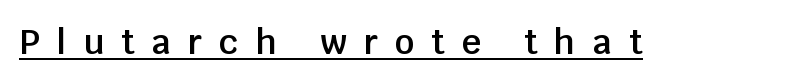
Someone cranked the tracking dial way up on this one. Firm but not heavy-handed strokes: this text is semibold. These lines are rendered in a variable-pitch font. To sum up the face: it is a sans, with no serifs. A typesetter would mark this as roman, not italic.
